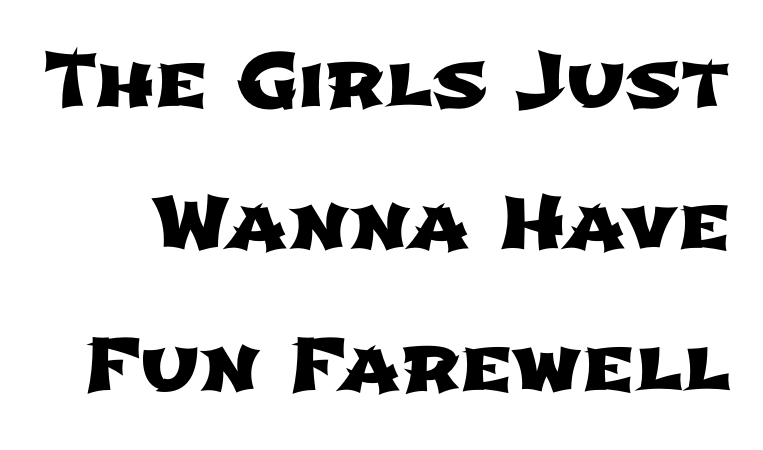
A clean baseline with only descenders dipping below it. The rendering shows plain stroke endings on the letterforms — a sans-serif design. The rendering uses natural spacing where letterforms have individual widths. Successive baselines arrive slowly, with a big drop between each. The passage shown has conventional tracking throughout.
